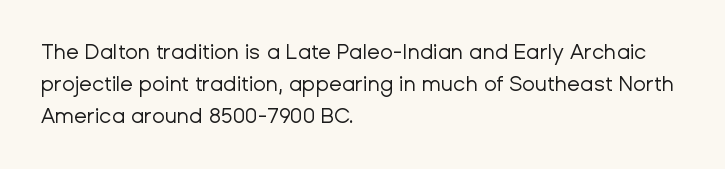
Vertical strokes here are truly vertical. The paragraph has a hard left edge and a soft right edge. The rendering uses a moderate line-height, typical for paragraphs. The cut favours lightness, reaching ordinary text weight at its darkest.
